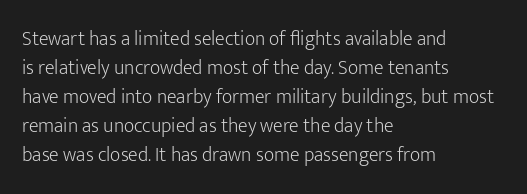
The image shows 20 px text type, upright; set left-aligned, normal line spacing (1.45x), normal letter spacing, not underlined.
